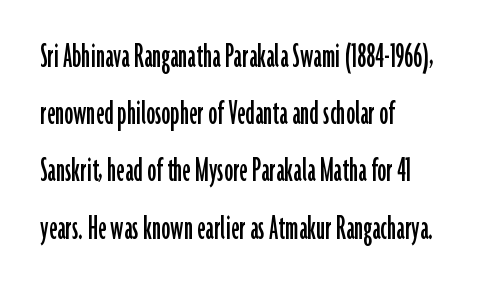
The image shows 36 px condensed sans-serif type, upright; set left-aligned, normal line spacing (1.59x), normal letter spacing, not underlined; low stroke contrast and a medium x-height.
